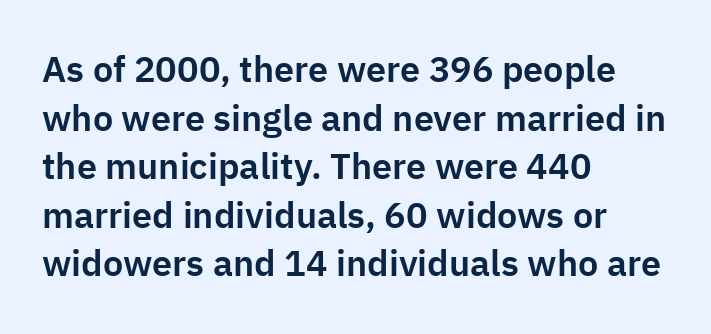
{"serif": "no", "italic": "no", "width": "normal", "stroke_contrast": "low", "x_height": "medium", "monospaced": "no", "underline": "no", "align": "left", "line_spacing": "normal", "line_spacing_ratio": 1.35, "letter_spacing": "normal", "letter_spacing_em": 0.0, "glyph_px": 36}
